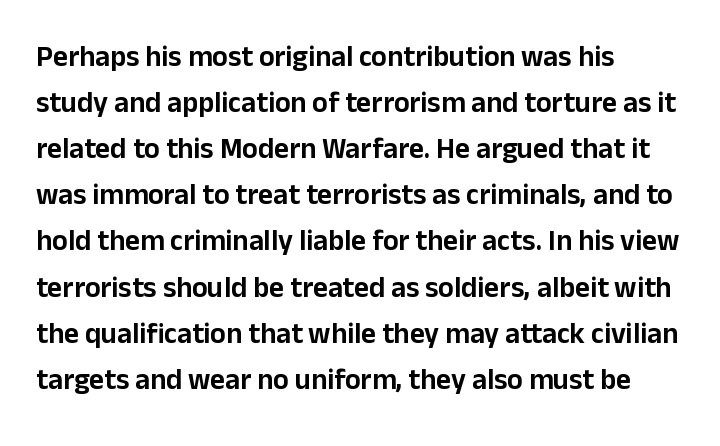
Q: Is the text italic (slanted)? A: No, it is upright.
Q: Is the typeface a serif or a sans-serif typeface? A: Sans-serif.
Q: Is the text underlined? A: No.
Q: How is the paragraph aligned? A: Left-aligned.
Q: Is the spacing between letters normal or unusually wide? A: Normal.
Q: Is the spacing between lines tight, normal or loose? A: Normal.
Q: Width (condensed, normal, or wide)? A: Normal.
Q: Stroke contrast? A: Low.
Q: x-height? A: Medium.
Q: Monospaced? A: No.
